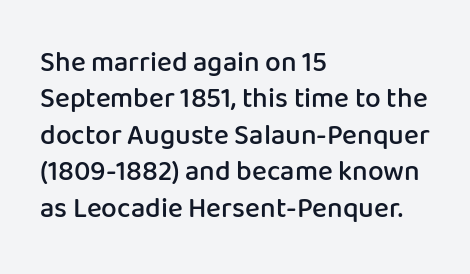
Reading down the block, your eye returns to a fixed left position each line. A normal amount of white space separates one row of letters from the next. Underlining? Definitely not there. Observe the absence of serifs on each vertical stroke in this sample. Bold? Not quite — semibold, heavier than regular but stopping short. Unlike italic type, these characters show no tilt at all.
